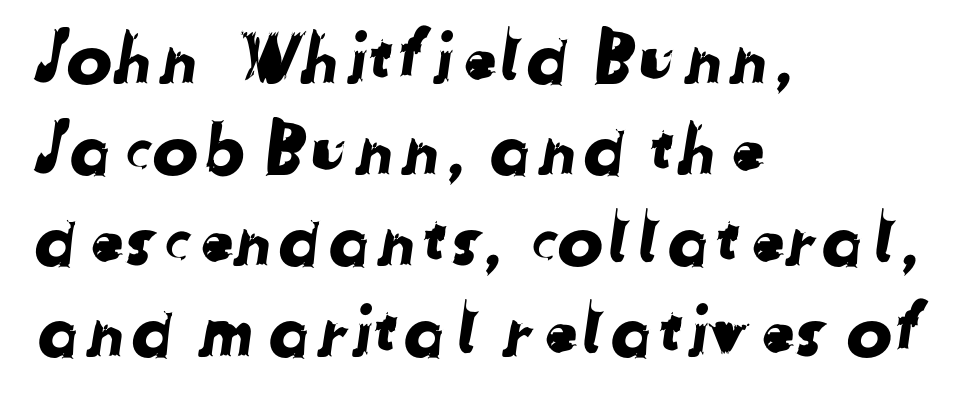
Q: Is the typeface a serif or a sans-serif typeface? A: Sans-serif.
Q: Is the text underlined? A: No.
Q: How is the paragraph aligned? A: Left-aligned.
Q: Is the spacing between letters normal or unusually wide? A: Normal.
Q: Is the spacing between lines tight, normal or loose? A: Normal.
Q: Width (condensed, normal, or wide)? A: Normal.
Q: Stroke contrast? A: Low.
Q: x-height? A: Medium.
Q: Monospaced? A: No.
